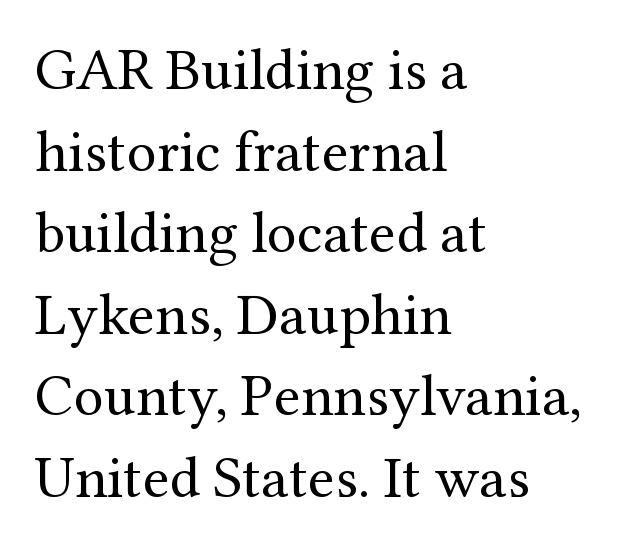
Q: Is the text bold? A: No.
Q: Is the text italic (slanted)? A: No, it is upright.
Q: Is the typeface a serif or a sans-serif typeface? A: Serif.
Q: Is the text underlined? A: No.
Q: How is the paragraph aligned? A: Left-aligned.
Q: Is the spacing between letters normal or unusually wide? A: Normal.
Q: Is the spacing between lines tight, normal or loose? A: Normal.
Q: Width (condensed, normal, or wide)? A: Normal.
Q: Stroke contrast? A: Medium.
Q: x-height? A: Medium.
Q: Monospaced? A: No.
